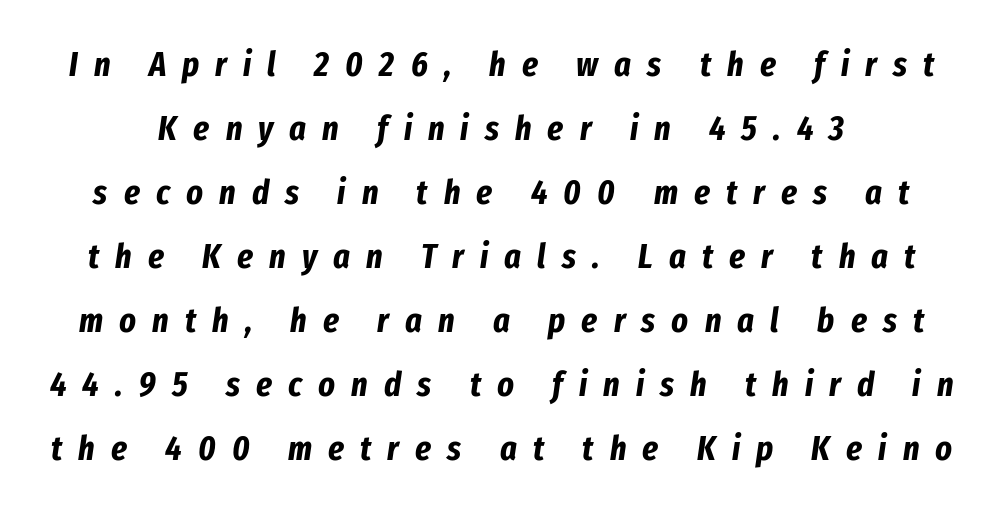
{"italic": "yes", "lean": "right", "slant_degrees": 8, "bold": "yes", "weight": "bold", "width": "condensed", "stroke_contrast": "low", "x_height": "medium", "monospaced": "no", "underline": "no", "line_spacing_ratio": 1.83, "letter_spacing": "wide", "letter_spacing_em": 0.46, "glyph_px": 35}
